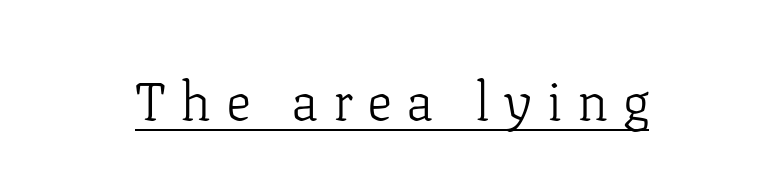
{"serif": "yes", "italic": "no", "bold": "no", "weight": "light", "width": "normal", "stroke_contrast": "low", "x_height": "medium", "monospaced": "no", "underline": "yes", "letter_spacing": "wide", "letter_spacing_em": 0.27, "glyph_px": 53}
